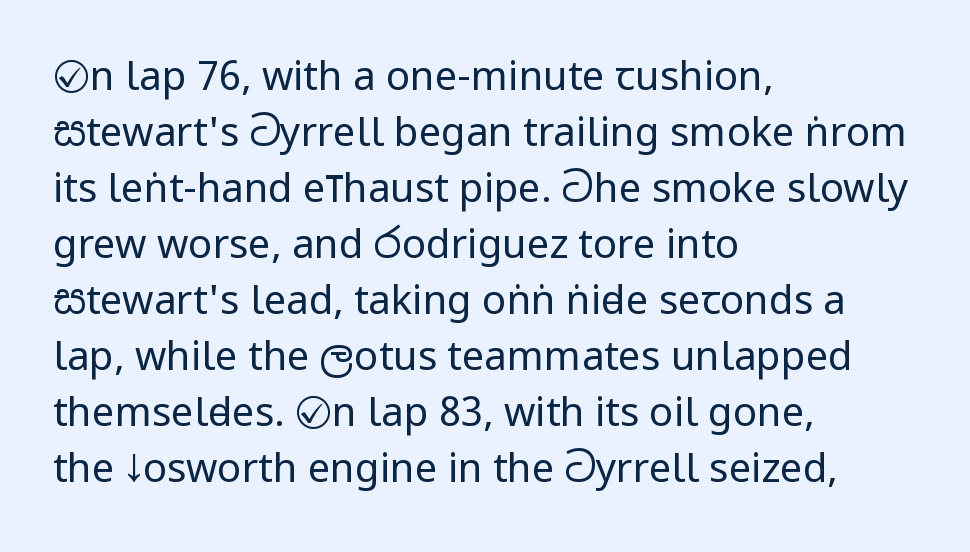
{"serif": "no", "italic": "no", "bold": "no", "weight": "regular", "width": "condensed", "stroke_contrast": "low", "underline": "no", "align": "left", "line_spacing": "normal", "line_spacing_ratio": 1.4, "letter_spacing": "normal", "letter_spacing_em": 0.0, "glyph_px": 40}
